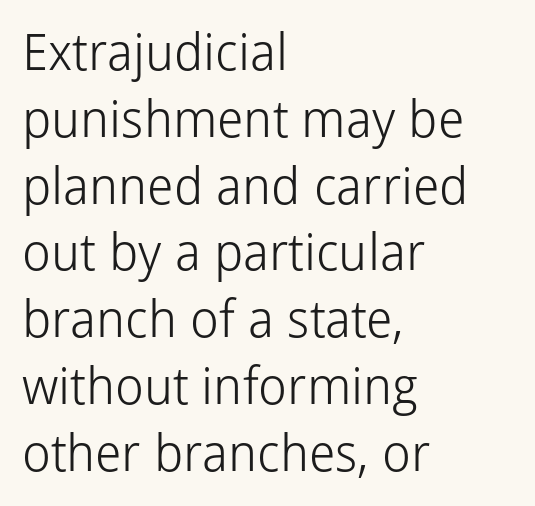
Q: Is the text bold? A: No.
Q: Is the text italic (slanted)? A: No, it is upright.
Q: Is the typeface a serif or a sans-serif typeface? A: Sans-serif.
Q: Is the text underlined? A: No.
Q: How is the paragraph aligned? A: Left-aligned.
Q: Is the spacing between letters normal or unusually wide? A: Normal.
Q: Is the spacing between lines tight, normal or loose? A: Normal.
Q: Width (condensed, normal, or wide)? A: Normal.
Q: Stroke contrast? A: Low.
Q: x-height? A: Medium.
Q: Monospaced? A: No.
